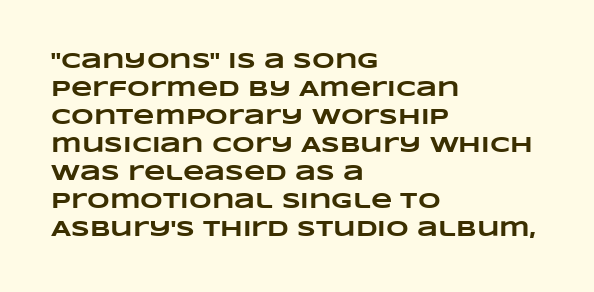
The setting favours the left margin, as ordinary paragraphs usually do. Students, this is bold: see how much ink each stroke carries. The type is set solid horizontally, with unmodified tracking. This rendering features lettering with no underline.
